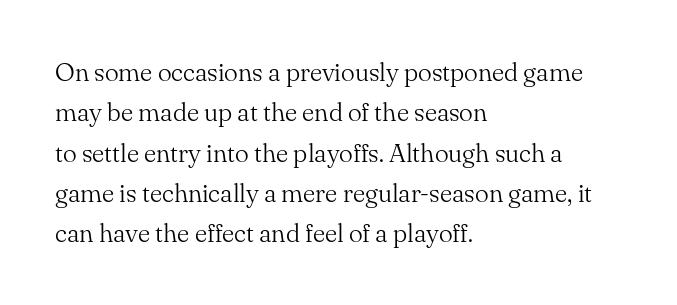
Check the space under the baseline: it is left empty. The type sits square on the baseline with zero lean. Line spacing here is normal. Casual observation: everything's shoved over to the left. Honestly, the letter spacing is just normal — you wouldn't notice it.
